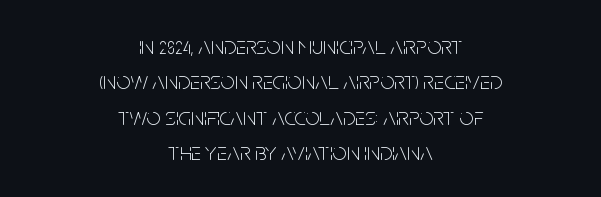
{"italic": "no", "bold": "no", "underline": "no", "align": "center", "line_spacing": "normal", "line_spacing_ratio": 1.42, "letter_spacing": "normal", "letter_spacing_em": 0.0, "glyph_px": 25}
